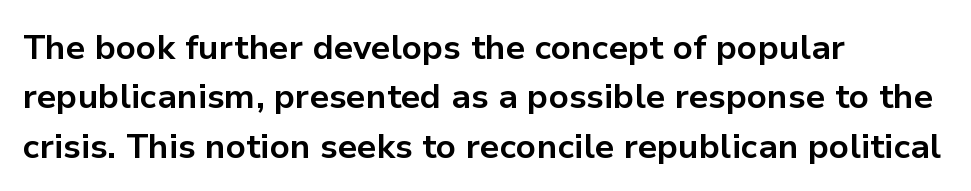
The image shows 34 px bold sans-serif type, upright; set left-aligned, normal line spacing (1.45x), normal letter spacing, not underlined; low stroke contrast and a medium x-height.
